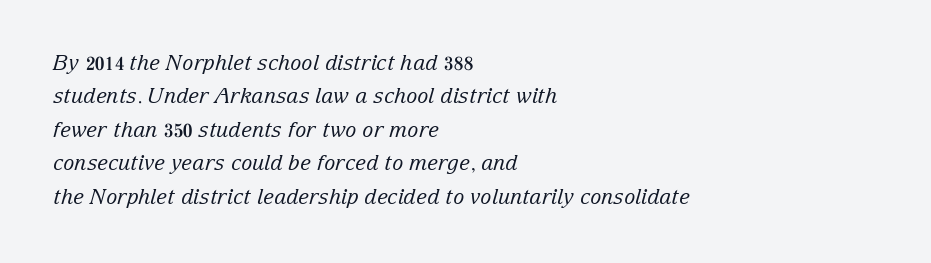
The image shows 21 px text type, italic (leaning right); set left-aligned, normal line spacing (1.59x), normal letter spacing, not underlined.
